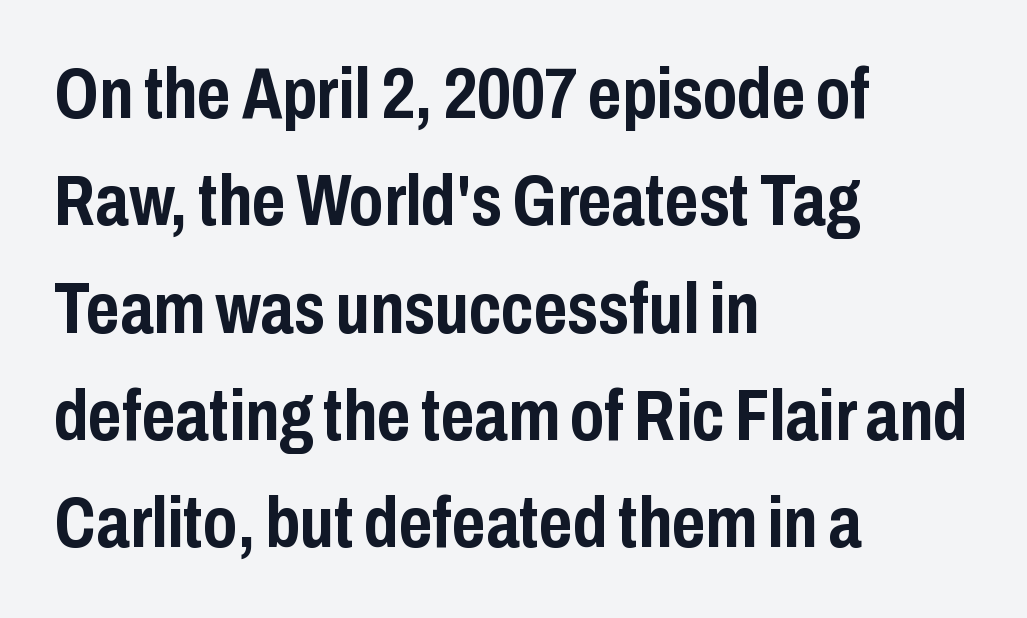
The image shows 72 px semibold, condensed sans-serif type, upright; set left-aligned, normal line spacing (1.49x), normal letter spacing, not underlined; low stroke contrast and a medium x-height.
